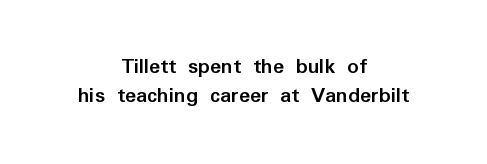
Q: Is the text bold? A: Yes.
Q: Is the text italic (slanted)? A: No, it is upright.
Q: Is the text underlined? A: No.
Q: How is the paragraph aligned? A: Centered.
Q: Is the spacing between letters normal or unusually wide? A: Normal.
Q: Is the spacing between lines tight, normal or loose? A: Normal.
